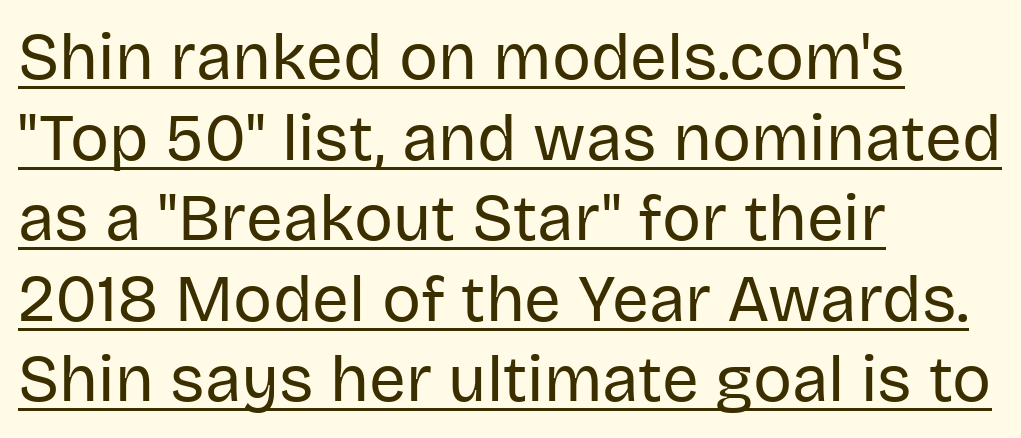
The image shows 65 px regular-weight sans-serif type, upright; set left-aligned, line spacing 1.24x, normal letter spacing, underlined; low stroke contrast and a large x-height.
